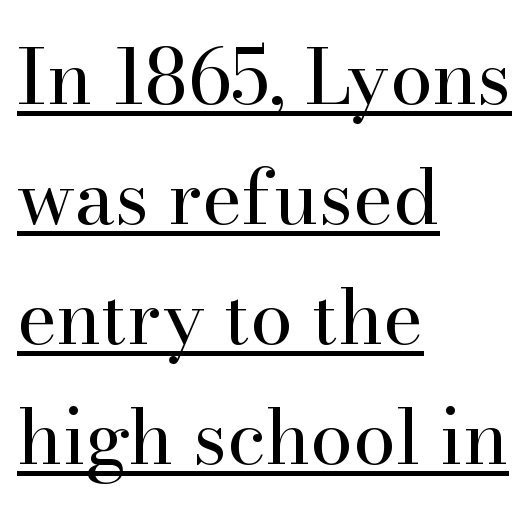
The image shows 77 px regular-weight serif type, upright; set left-aligned, normal line spacing (1.56x), normal letter spacing, underlined; high stroke contrast and a small x-height.
